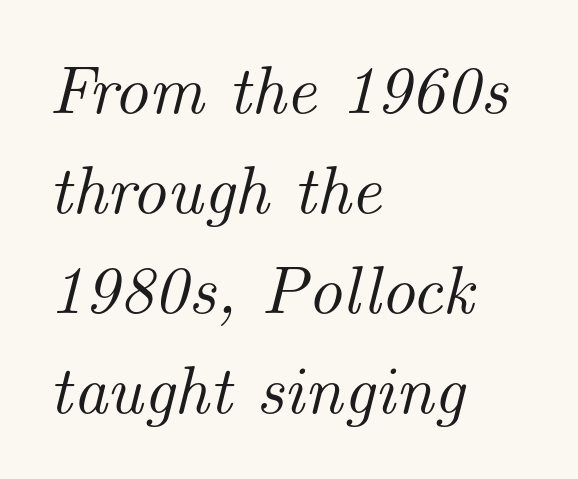
{"serif": "yes", "italic": "yes", "lean": "right", "slant_degrees": 14, "width": "normal", "stroke_contrast": "medium", "x_height": "small", "monospaced": "no", "underline": "no", "align": "left", "line_spacing": "normal", "line_spacing_ratio": 1.47, "letter_spacing": "normal", "letter_spacing_em": 0.0, "glyph_px": 68}
